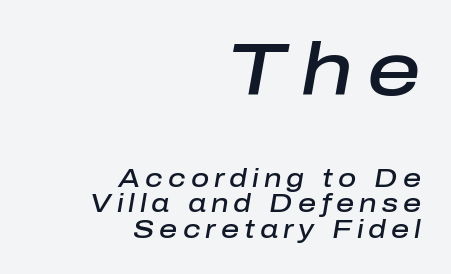
The image shows 74 px semibold type, italic (leaning right); set right-aligned, tight line spacing (1.02x), unusually wide letter spacing (+0.2 em), not underlined; the first (top) block is 2.96x larger; low stroke contrast and a medium x-height.
